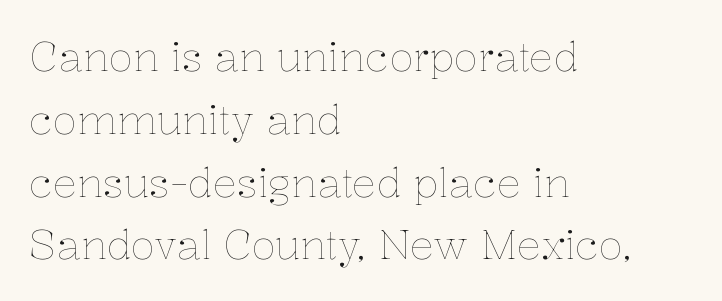
Q: Is the text bold? A: No.
Q: Is the text italic (slanted)? A: No, it is upright.
Q: Is the text underlined? A: No.
Q: How is the paragraph aligned? A: Left-aligned.
Q: Is the spacing between letters normal or unusually wide? A: Normal.
Q: Is the spacing between lines tight, normal or loose? A: Normal.
Q: Width (condensed, normal, or wide)? A: Normal.
Q: Stroke contrast? A: Low.
Q: x-height? A: Medium.
Q: Monospaced? A: No.
